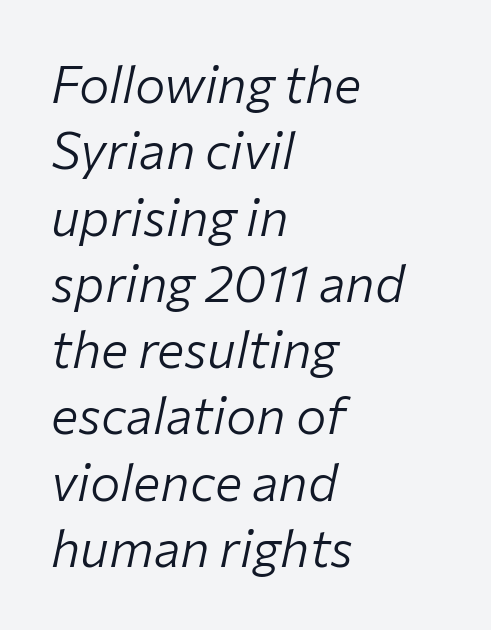
{"italic": "yes", "lean": "right", "slant_degrees": 12, "bold": "no", "weight": "light", "width": "normal", "stroke_contrast": "low", "x_height": "medium", "monospaced": "no", "underline": "no", "align": "left", "line_spacing": "normal", "line_spacing_ratio": 1.3, "letter_spacing": "normal", "letter_spacing_em": 0.0, "glyph_px": 51}
